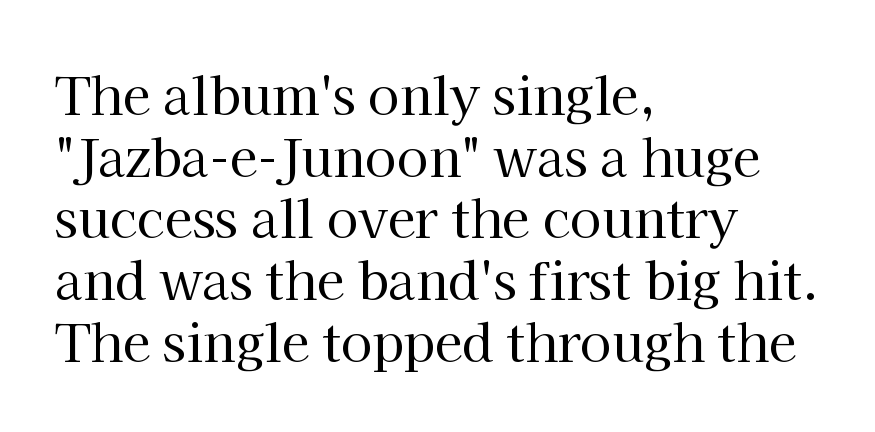
Q: Is the text bold? A: No.
Q: Is the text italic (slanted)? A: No, it is upright.
Q: Is the typeface a serif or a sans-serif typeface? A: Serif.
Q: Is the text underlined? A: No.
Q: How is the paragraph aligned? A: Left-aligned.
Q: Is the spacing between letters normal or unusually wide? A: Normal.
Q: Width (condensed, normal, or wide)? A: Normal.
Q: Stroke contrast? A: High.
Q: x-height? A: Medium.
Q: Monospaced? A: No.
